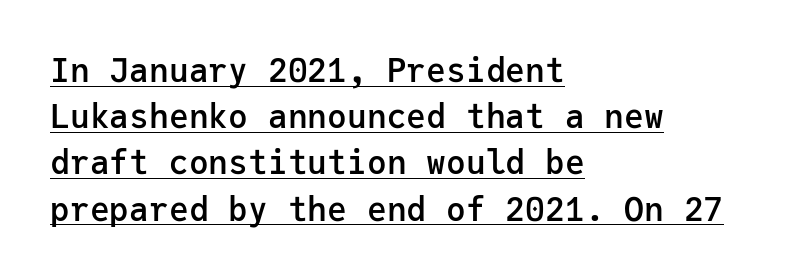
Q: Is the text bold? A: Semi-bold.
Q: Is the text italic (slanted)? A: No, it is upright.
Q: Is the typeface a serif or a sans-serif typeface? A: Sans-serif.
Q: Is the text underlined? A: Yes.
Q: How is the paragraph aligned? A: Left-aligned.
Q: Is the spacing between letters normal or unusually wide? A: Normal.
Q: Is the spacing between lines tight, normal or loose? A: Normal.
Q: Width (condensed, normal, or wide)? A: Normal.
Q: Stroke contrast? A: Low.
Q: x-height? A: Medium.
Q: Monospaced? A: Yes.
